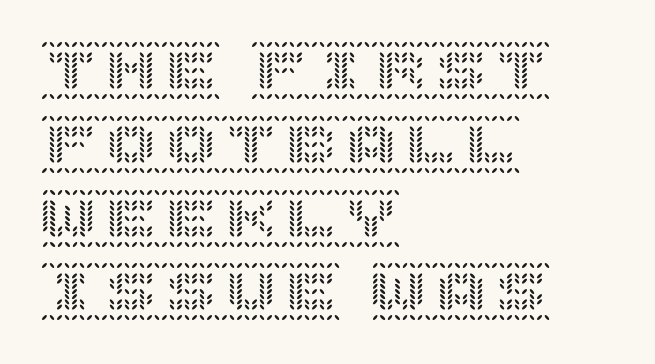
{"italic": "no", "width": "normal", "x_height": "large", "underline": "no", "align": "left", "line_spacing_ratio": 1.23, "letter_spacing": "normal", "letter_spacing_em": 0.0, "glyph_px": 60}
